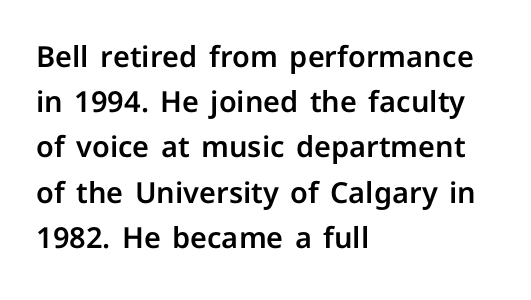
{"serif": "no", "italic": "no", "width": "normal", "stroke_contrast": "low", "x_height": "medium", "monospaced": "no", "underline": "no", "align": "left", "line_spacing": "normal", "line_spacing_ratio": 1.56, "letter_spacing": "normal", "letter_spacing_em": 0.0, "glyph_px": 29}
